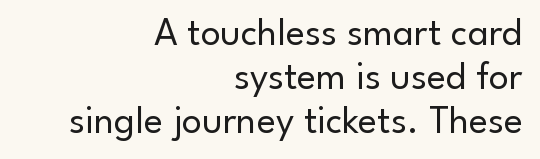
Q: Is the text bold? A: No.
Q: Is the text italic (slanted)? A: No, it is upright.
Q: Is the typeface a serif or a sans-serif typeface? A: Sans-serif.
Q: Is the text underlined? A: No.
Q: How is the paragraph aligned? A: Right-aligned.
Q: Is the spacing between letters normal or unusually wide? A: Normal.
Q: Is the spacing between lines tight, normal or loose? A: Tight.
Q: Width (condensed, normal, or wide)? A: Normal.
Q: Stroke contrast? A: Low.
Q: x-height? A: Small.
Q: Monospaced? A: No.
